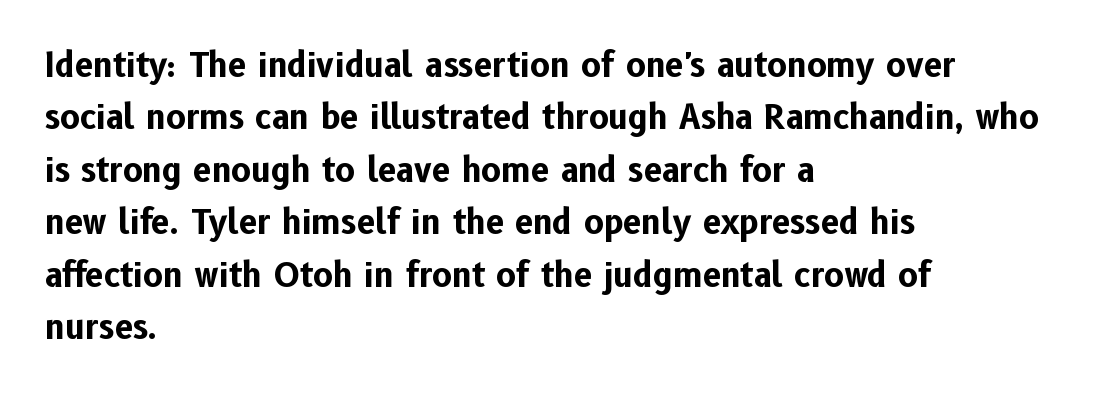
Q: Is the text bold? A: Yes.
Q: Is the text italic (slanted)? A: No, it is upright.
Q: Is the typeface a serif or a sans-serif typeface? A: Sans-serif.
Q: Is the text underlined? A: No.
Q: How is the paragraph aligned? A: Left-aligned.
Q: Is the spacing between letters normal or unusually wide? A: Normal.
Q: Is the spacing between lines tight, normal or loose? A: Normal.
Q: Width (condensed, normal, or wide)? A: Normal.
Q: Stroke contrast? A: Low.
Q: x-height? A: Medium.
Q: Monospaced? A: No.
